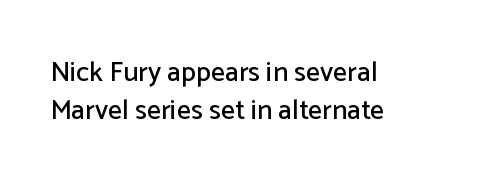
The image shows 28 px sans-serif type, upright; set left-aligned, normal line spacing (1.36x), normal letter spacing, not underlined; low stroke contrast and a medium x-height.
